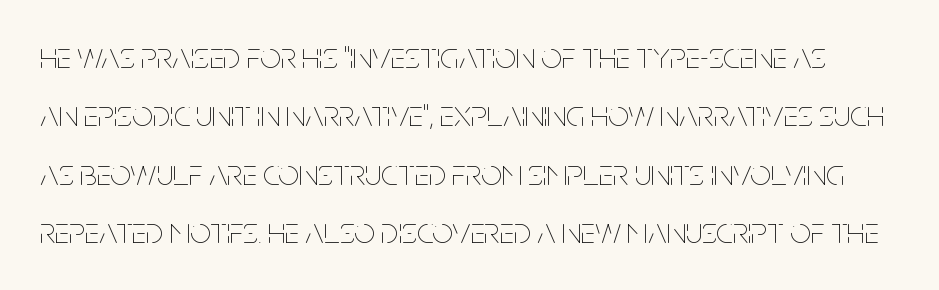
Q: Is the text bold? A: No.
Q: Is the text italic (slanted)? A: No, it is upright.
Q: Is the text underlined? A: No.
Q: Is the spacing between letters normal or unusually wide? A: Normal.
Q: Is the spacing between lines tight, normal or loose? A: Normal.
Q: Width (condensed, normal, or wide)? A: Condensed.
Q: Stroke contrast? A: Low.
Q: x-height? A: Large.
Q: Monospaced? A: No.
